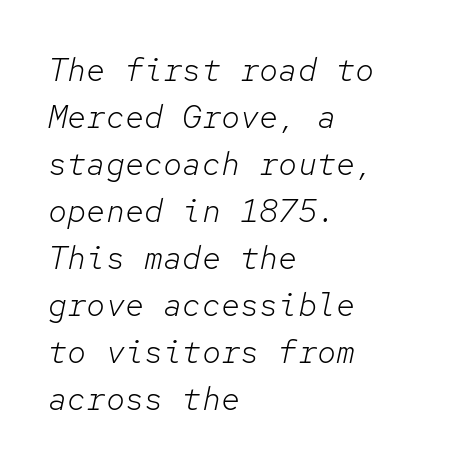
Q: Is the text bold? A: No.
Q: Is the text italic (slanted)? A: Yes, it leans right by about 12 degrees.
Q: Is the text underlined? A: No.
Q: How is the paragraph aligned? A: Left-aligned.
Q: Is the spacing between letters normal or unusually wide? A: Normal.
Q: Is the spacing between lines tight, normal or loose? A: Normal.
Q: Width (condensed, normal, or wide)? A: Normal.
Q: Stroke contrast? A: Low.
Q: x-height? A: Medium.
Q: Monospaced? A: Yes.
